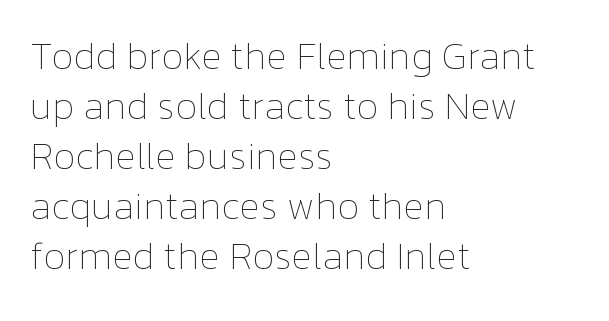
The type sits square on the baseline with zero lean. Evenly set lines give the paragraph a standard silhouette. This rendering features lettering with no underline. Characters follow at the spacing the type designer built in. Heaviness? Minimal to ordinary, like unemphasized prose. The setting favours the left margin, as ordinary paragraphs usually do.
